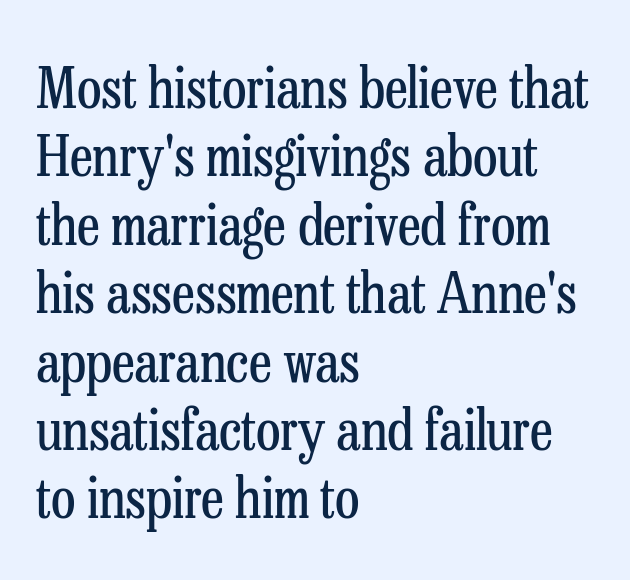
{"serif": "yes", "italic": "no", "bold": "no", "weight": "regular", "width": "condensed", "stroke_contrast": "low", "x_height": "medium", "monospaced": "no", "underline": "no", "align": "left", "line_spacing_ratio": 1.2, "letter_spacing": "normal", "letter_spacing_em": 0.0, "glyph_px": 57}
